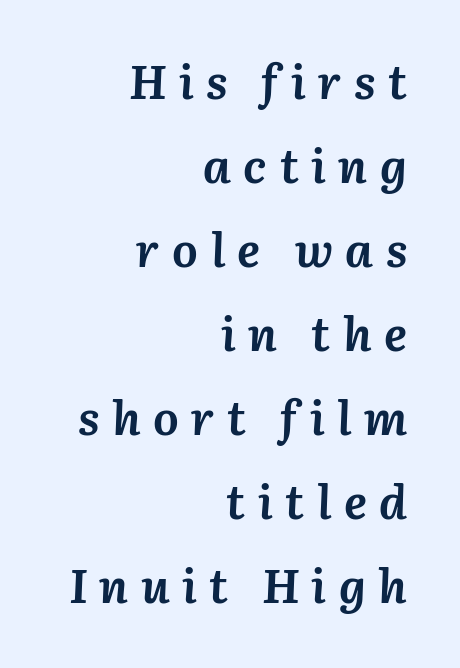
Character widths vary here, with narrow letters taking less room than wide ones. Does extra space separate the letters? Yes, quite a lot of it. All the whitespace from short lines collects on the left. The rendering uses a bold face; every stroke is thick and dark. The letters are slanted; this is an italic face. The words here are not underlined.
